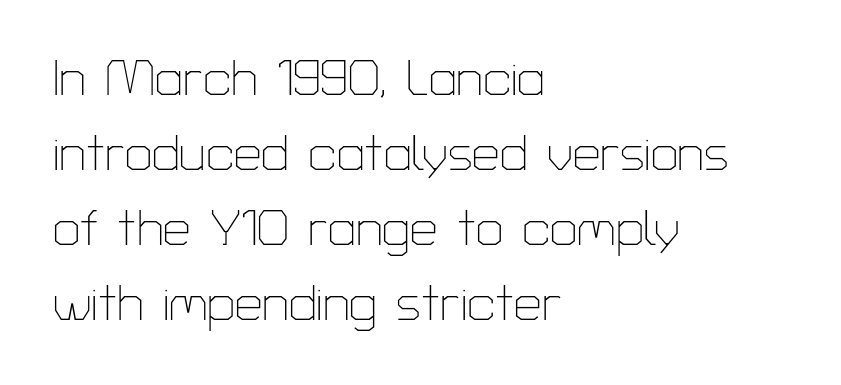
Q: Is the text bold? A: No.
Q: Is the text italic (slanted)? A: No, it is upright.
Q: Is the typeface a serif or a sans-serif typeface? A: Sans-serif.
Q: Is the text underlined? A: No.
Q: How is the paragraph aligned? A: Left-aligned.
Q: Is the spacing between letters normal or unusually wide? A: Normal.
Q: Is the spacing between lines tight, normal or loose? A: Normal.
Q: Width (condensed, normal, or wide)? A: Normal.
Q: Stroke contrast? A: Low.
Q: x-height? A: Medium.
Q: Monospaced? A: No.
